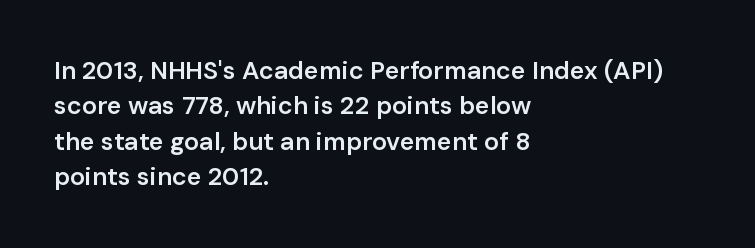
{"italic": "no", "bold": "semi", "underline": "no", "align": "left", "line_spacing": "normal", "line_spacing_ratio": 1.42, "letter_spacing": "normal", "letter_spacing_em": 0.0, "glyph_px": 25}
